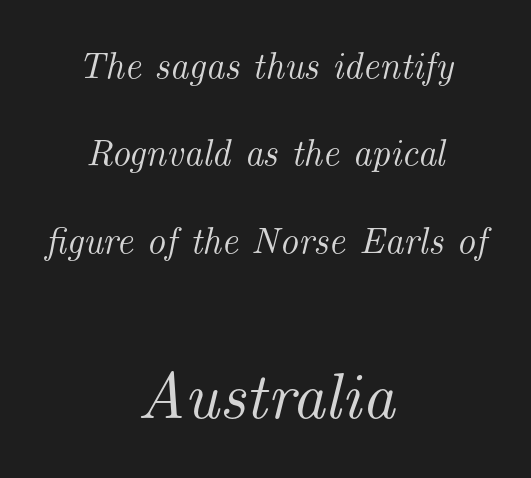
Check the space under the baseline: it is left empty. Layout note: lines centered. The text was rendered using a seriffed face with decorative stroke endings. Which of the two is more prominent by size? The second, at the bottom.
